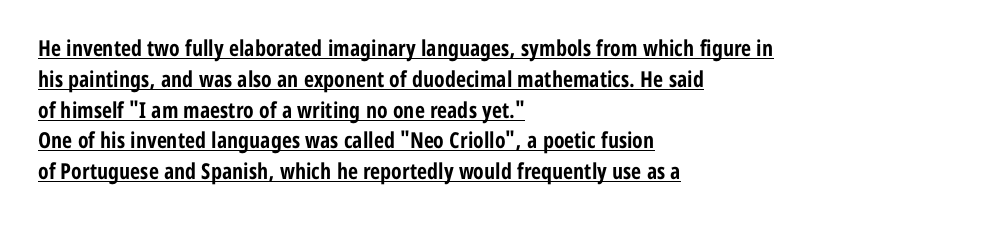
The image shows 22 px bold type, upright; set left-aligned, normal line spacing (1.4x), normal letter spacing, underlined.
